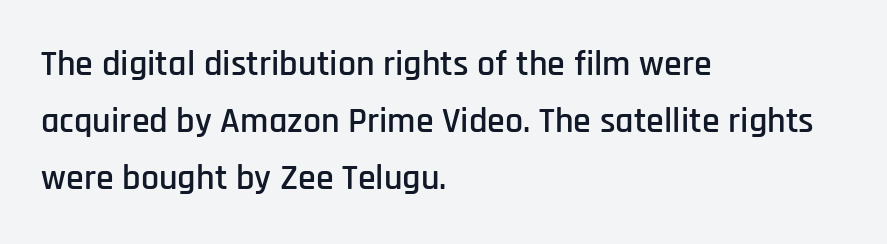
Q: Is the text italic (slanted)? A: No, it is upright.
Q: Is the typeface a serif or a sans-serif typeface? A: Sans-serif.
Q: Is the text underlined? A: No.
Q: How is the paragraph aligned? A: Left-aligned.
Q: Is the spacing between letters normal or unusually wide? A: Normal.
Q: Is the spacing between lines tight, normal or loose? A: Normal.
Q: Width (condensed, normal, or wide)? A: Condensed.
Q: Stroke contrast? A: Low.
Q: x-height? A: Large.
Q: Monospaced? A: No.
